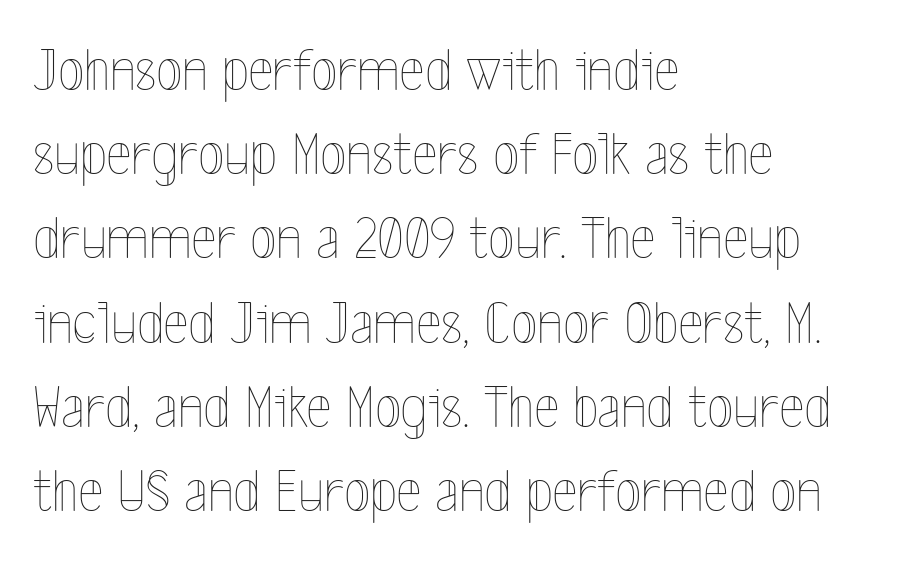
{"italic": "no", "bold": "no", "weight": "thin", "width": "condensed", "x_height": "medium", "monospaced": "no", "underline": "no", "align": "left", "line_spacing": "normal", "line_spacing_ratio": 1.38, "letter_spacing": "normal", "letter_spacing_em": 0.0, "glyph_px": 61}
